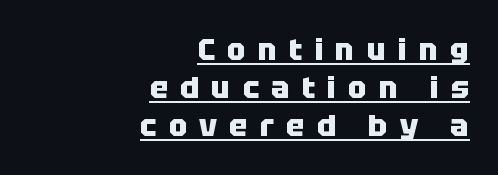
You'd pick this weight for a headline — it's a proper bold. A sans-serif font was chosen for this passage. Underlining? Definitely there. Characters remain perfectly vertical along every line.
